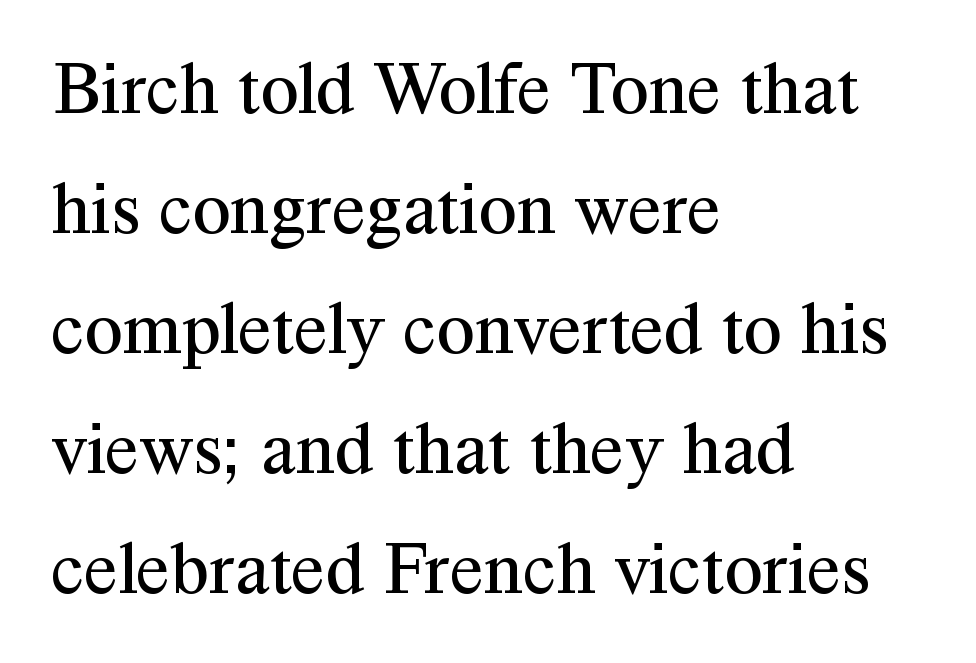
{"serif": "yes", "italic": "no", "bold": "no", "weight": "regular", "width": "normal", "stroke_contrast": "medium", "x_height": "medium", "monospaced": "no", "underline": "no", "align": "left", "line_spacing": "normal", "line_spacing_ratio": 1.56, "letter_spacing": "normal", "letter_spacing_em": 0.0, "glyph_px": 77}
